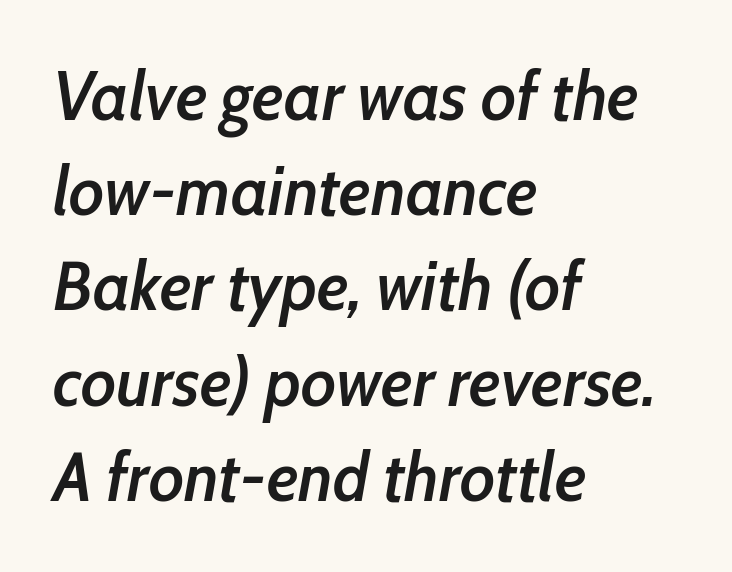
If you drew a line through each stem, it would be angled. In terms of letterspacing, this is plain default setting. Descender tails drop into unmarked territory. Looks like regular typesetting: each glyph gets only the width it needs. How heavy is the stroke? Medium-heavy — a semibold, shy of bold.
